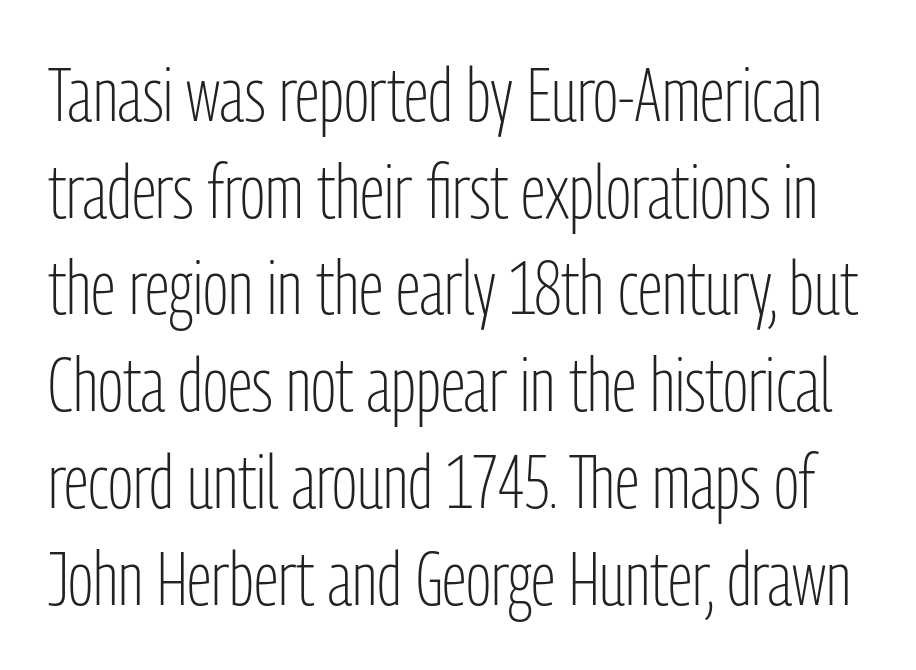
{"serif": "no", "italic": "no", "bold": "no", "weight": "light", "width": "condensed", "stroke_contrast": "low", "x_height": "medium", "monospaced": "no", "underline": "no", "line_spacing": "normal", "line_spacing_ratio": 1.29, "letter_spacing": "normal", "letter_spacing_em": 0.0, "glyph_px": 75}
